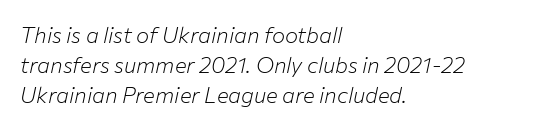
The image shows 22 px text type, italic (leaning right); set left-aligned, normal line spacing (1.37x), normal letter spacing, not underlined.
